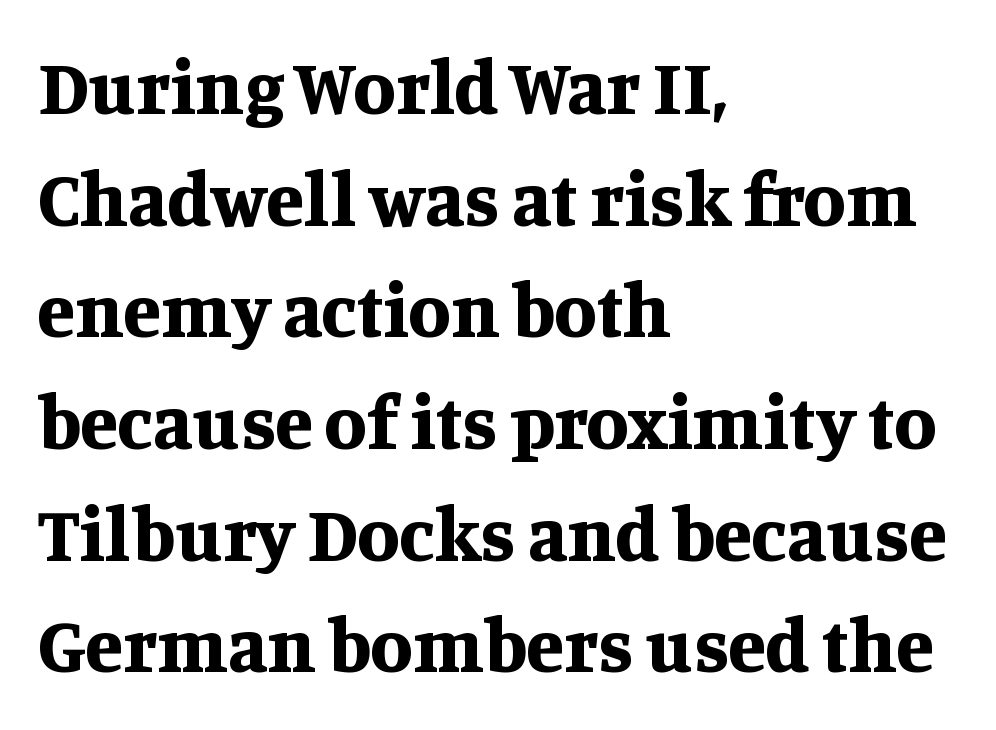
Q: Is the text bold? A: Yes.
Q: Is the text italic (slanted)? A: No, it is upright.
Q: Is the typeface a serif or a sans-serif typeface? A: Serif.
Q: Is the text underlined? A: No.
Q: How is the paragraph aligned? A: Left-aligned.
Q: Is the spacing between letters normal or unusually wide? A: Normal.
Q: Is the spacing between lines tight, normal or loose? A: Normal.
Q: Width (condensed, normal, or wide)? A: Normal.
Q: Stroke contrast? A: Medium.
Q: x-height? A: Large.
Q: Monospaced? A: No.
